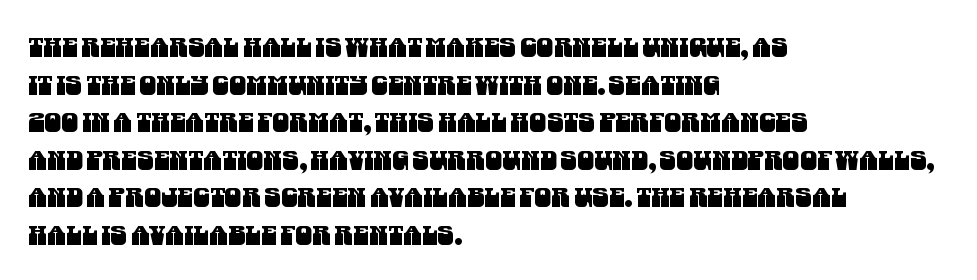
The image shows 27 px text type; set left-aligned, normal line spacing (1.39x), normal letter spacing, not underlined.
